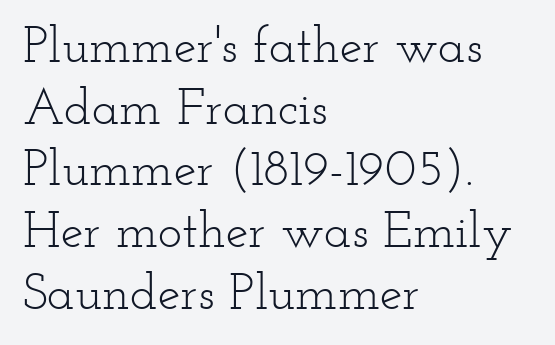
Look at the bottom of the vertical strokes: they flare into serifs here. Does the copy run flush right? No — it runs flush left. Spacing verdict: proportional, widths tailored to each character. Default kerning and tracking; the words read as compact shapes. Is this a heavy cut? Hardly; it is regular or lighter. Each row of text sits above clean, open space.
